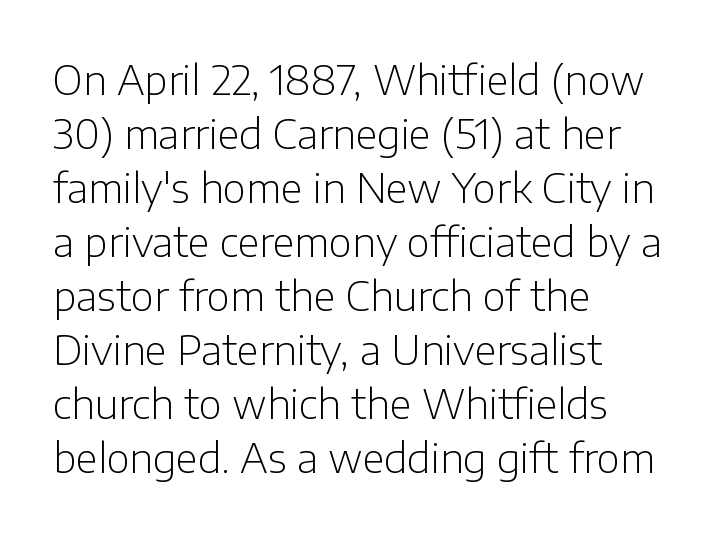
Q: Is the text bold? A: No.
Q: Is the text italic (slanted)? A: No, it is upright.
Q: Is the typeface a serif or a sans-serif typeface? A: Sans-serif.
Q: Is the text underlined? A: No.
Q: How is the paragraph aligned? A: Left-aligned.
Q: Is the spacing between letters normal or unusually wide? A: Normal.
Q: Is the spacing between lines tight, normal or loose? A: Normal.
Q: Width (condensed, normal, or wide)? A: Normal.
Q: Stroke contrast? A: Low.
Q: x-height? A: Medium.
Q: Monospaced? A: No.
